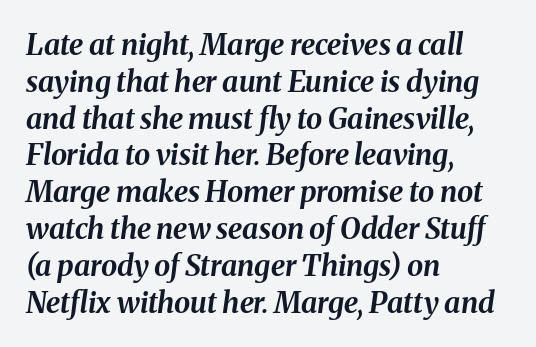
{"italic": "yes", "lean": "right", "slant_degrees": 8, "bold": "yes", "weight": "bold", "width": "normal", "stroke_contrast": "medium", "x_height": "medium", "monospaced": "no", "underline": "no", "align": "left", "line_spacing": "normal", "line_spacing_ratio": 1.27, "letter_spacing": "normal", "letter_spacing_em": 0.0, "glyph_px": 29}
